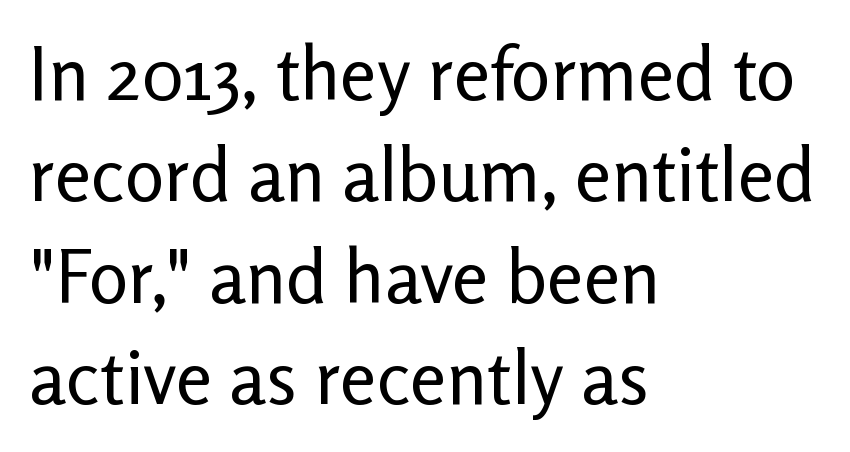
Q: Is the text bold? A: No.
Q: Is the text italic (slanted)? A: No, it is upright.
Q: Is the typeface a serif or a sans-serif typeface? A: Sans-serif.
Q: Is the text underlined? A: No.
Q: How is the paragraph aligned? A: Left-aligned.
Q: Is the spacing between letters normal or unusually wide? A: Normal.
Q: Is the spacing between lines tight, normal or loose? A: Normal.
Q: Width (condensed, normal, or wide)? A: Normal.
Q: Stroke contrast? A: Low.
Q: x-height? A: Medium.
Q: Monospaced? A: No.
